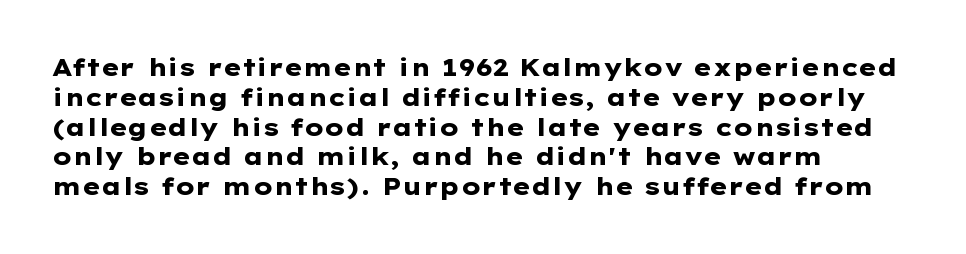
Every character sits straight up, as roman type does. This rendering uses left alignment, leaving the right contour irregular. Letters rest on an invisible, unmarked baseline. The passage shown has conventional tracking throughout. Pretty heavy lettering here — definitely bold.
